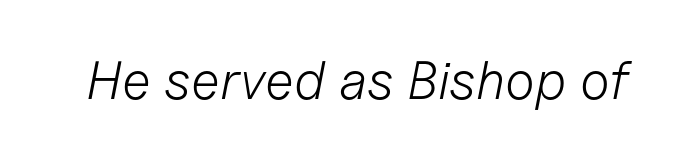
The image shows 54 px light type, italic (leaning right); set normal letter spacing, not underlined; low stroke contrast and a medium x-height.
